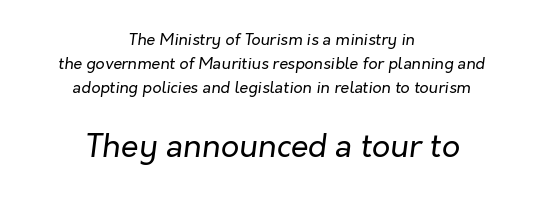
{"italic": "yes", "lean": "right", "slant_degrees": 7, "bold": "no", "weight": "regular", "width": "normal", "stroke_contrast": "low", "x_height": "medium", "monospaced": "no", "underline": "no", "align": "center", "line_spacing": "normal", "line_spacing_ratio": 1.51, "letter_spacing": "normal", "letter_spacing_em": 0.0, "larger_block": "second", "size_ratio": 2.0, "glyph_px": 32}
